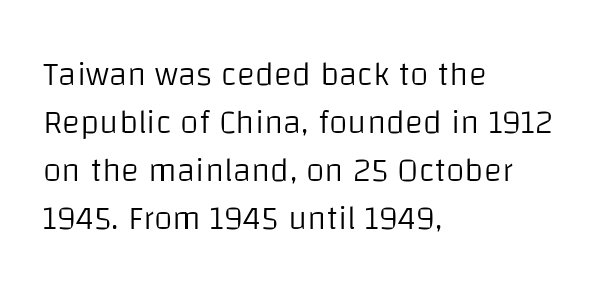
{"serif": "no", "italic": "no", "bold": "no", "weight": "light", "width": "normal", "stroke_contrast": "low", "x_height": "large", "monospaced": "no", "underline": "no", "align": "left", "line_spacing": "normal", "line_spacing_ratio": 1.41, "letter_spacing": "normal", "letter_spacing_em": 0.0, "glyph_px": 34}
